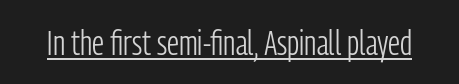
The image shows 35 px light, condensed sans-serif type, upright; set normal letter spacing, underlined; low stroke contrast and a medium x-height.
